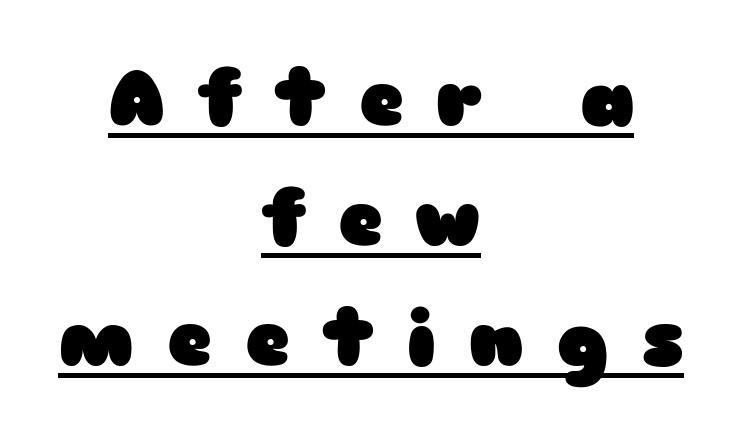
Q: Is the text bold? A: Yes.
Q: Is the text italic (slanted)? A: No, it is upright.
Q: Is the typeface a serif or a sans-serif typeface? A: Sans-serif.
Q: Is the text underlined? A: Yes.
Q: How is the paragraph aligned? A: Centered.
Q: Is the spacing between letters normal or unusually wide? A: Unusually wide.
Q: Is the spacing between lines tight, normal or loose? A: Normal.
Q: Width (condensed, normal, or wide)? A: Wide.
Q: Stroke contrast? A: Low.
Q: x-height? A: Medium.
Q: Monospaced? A: No.
